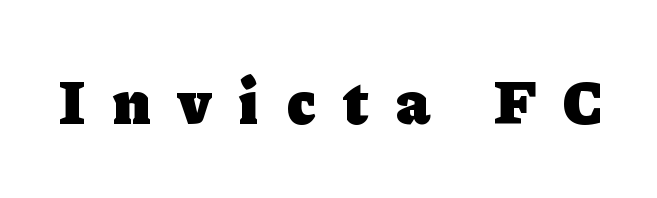
{"serif": "yes", "italic": "no", "bold": "yes", "weight": "heavy", "width": "normal", "stroke_contrast": "low", "x_height": "medium", "monospaced": "no", "underline": "no", "letter_spacing": "wide", "letter_spacing_em": 0.45, "glyph_px": 63}
